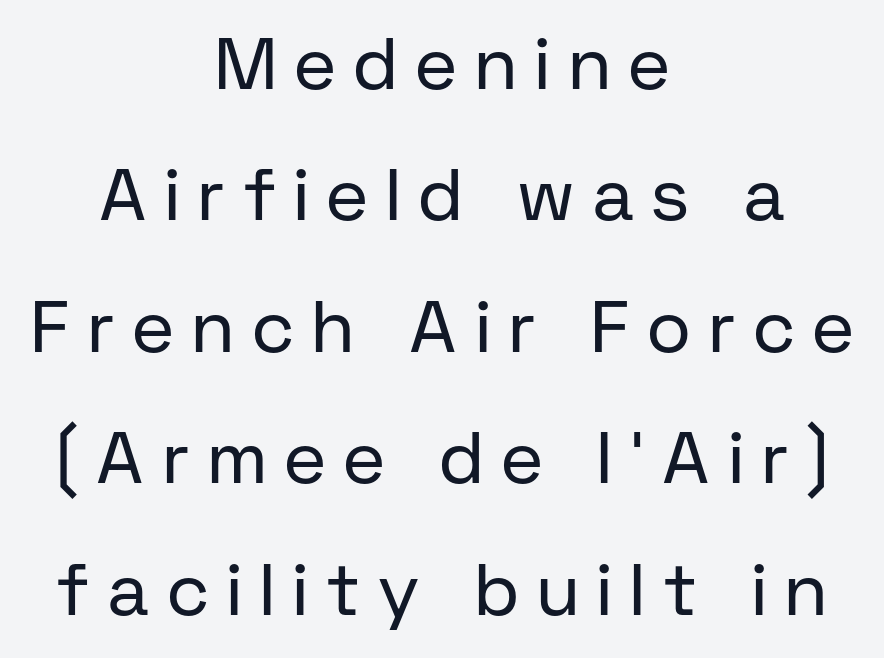
Q: Is the text bold? A: No.
Q: Is the text italic (slanted)? A: No, it is upright.
Q: Is the typeface a serif or a sans-serif typeface? A: Sans-serif.
Q: Is the text underlined? A: No.
Q: How is the paragraph aligned? A: Centered.
Q: Is the spacing between letters normal or unusually wide? A: Unusually wide.
Q: Width (condensed, normal, or wide)? A: Normal.
Q: Stroke contrast? A: Low.
Q: x-height? A: Medium.
Q: Monospaced? A: No.
